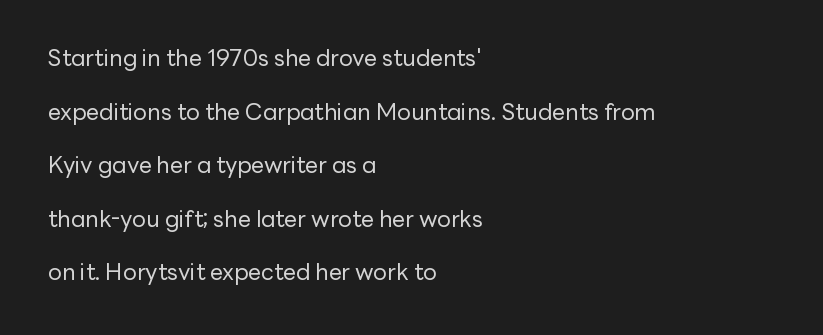
Check under the words: just untouched page. If you drew a ruler down the left edge, every line would touch it. Vertical spacing — loose. Rendered with straight, roman letterforms. Inter-character spacing is left at the font's built-in metrics. No chunkiness to these letters — they're not bold.
